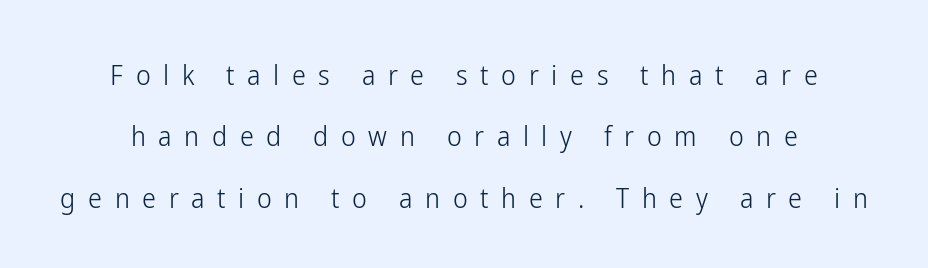
The image shows 28 px light, condensed sans-serif type, upright; set loose line spacing (2.19x), unusually wide letter spacing (+0.45 em), not underlined; low stroke contrast and a medium x-height.
